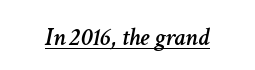
{"italic": "yes", "lean": "right", "slant_degrees": 11, "underline": "yes", "letter_spacing": "normal", "letter_spacing_em": 0.0, "glyph_px": 26}
